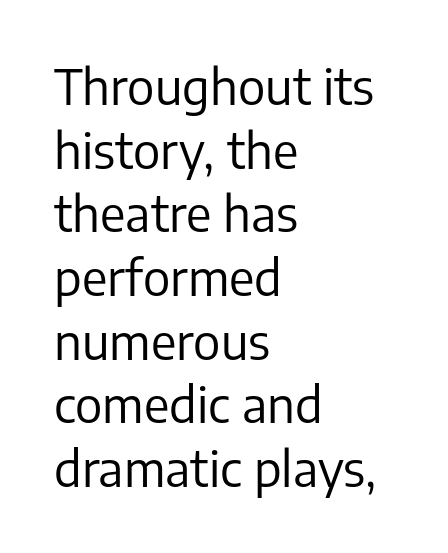
The image shows 49 px regular-weight sans-serif type, upright; set left-aligned, normal line spacing (1.3x), normal letter spacing, not underlined; low stroke contrast and a medium x-height.
